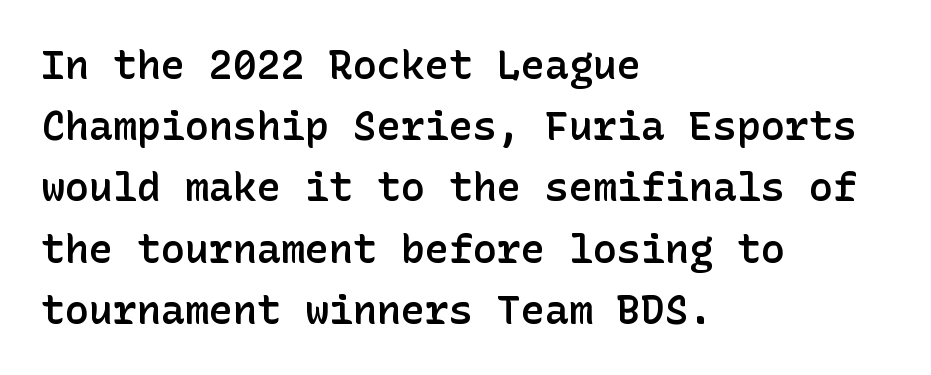
Q: Is the text bold? A: Semi-bold.
Q: Is the text italic (slanted)? A: No, it is upright.
Q: Is the typeface a serif or a sans-serif typeface? A: Sans-serif.
Q: Is the text underlined? A: No.
Q: How is the paragraph aligned? A: Left-aligned.
Q: Is the spacing between letters normal or unusually wide? A: Normal.
Q: Is the spacing between lines tight, normal or loose? A: Normal.
Q: Width (condensed, normal, or wide)? A: Normal.
Q: Stroke contrast? A: Low.
Q: x-height? A: Medium.
